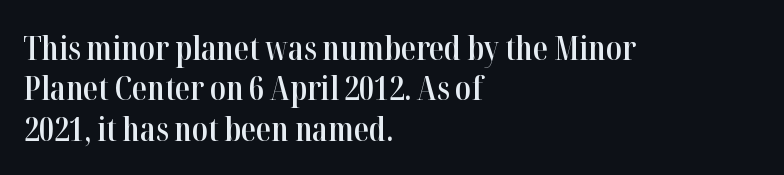
The image shows 33 px semibold, condensed serif type, upright; set left-aligned, line spacing 1.22x, normal letter spacing, not underlined; high stroke contrast and a medium x-height.
